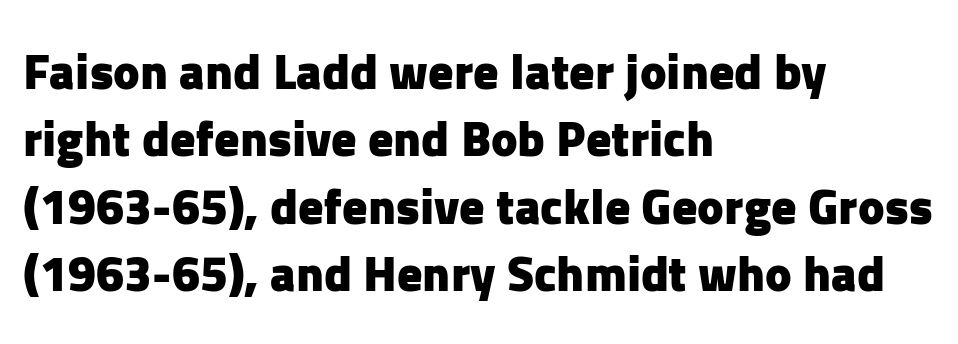
The image shows 50 px heavy sans-serif type, upright; set left-aligned, normal line spacing (1.35x), normal letter spacing, not underlined; low stroke contrast and a medium x-height.
